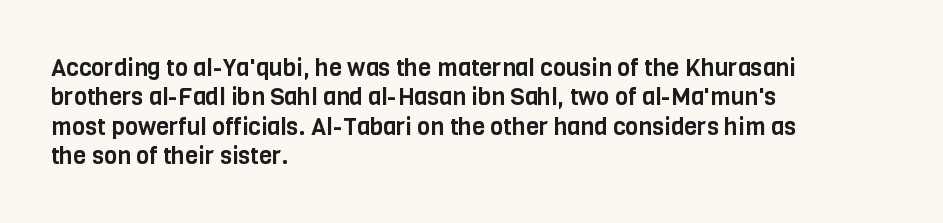
The image shows 24 px text type, upright; set left-aligned, line spacing 1.22x, normal letter spacing, not underlined.
